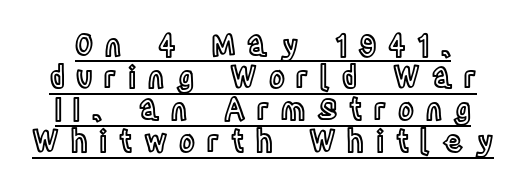
Interline gaps are noticeably narrow in this sample. Ascenders rise straight up at ninety degrees. What decoration does the sample have? An underline. Proportional: the letters do not fall into vertical columns. Honestly, the letter spacing is so wide it's the main thing you notice.
